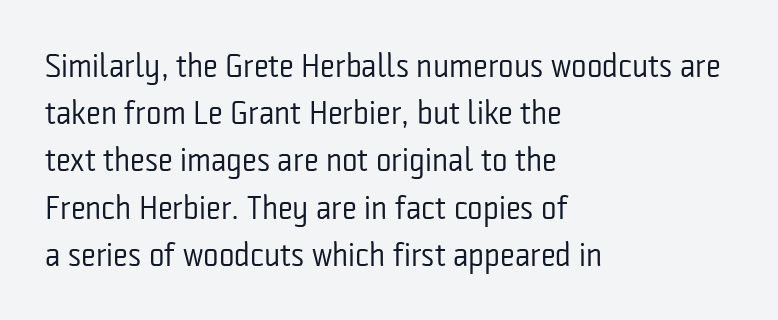
The image shows 33 px regular-weight, condensed sans-serif type, upright; set left-aligned, normal line spacing (1.43x), normal letter spacing, not underlined; low stroke contrast and a medium x-height.
